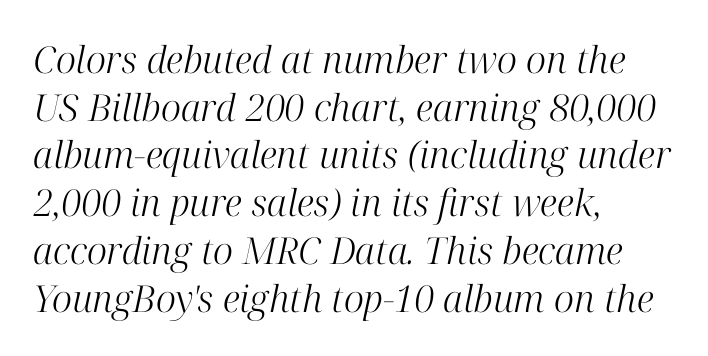
{"serif": "yes", "italic": "yes", "lean": "right", "slant_degrees": 12, "bold": "no", "weight": "light", "width": "normal", "stroke_contrast": "high", "x_height": "medium", "monospaced": "no", "underline": "no", "align": "left", "line_spacing": "normal", "line_spacing_ratio": 1.29, "letter_spacing": "normal", "letter_spacing_em": 0.0, "glyph_px": 37}
